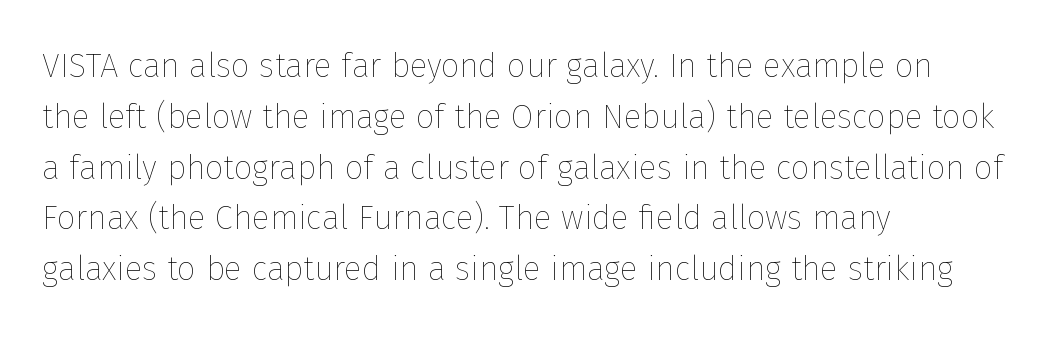
{"italic": "no", "bold": "no", "weight": "thin", "width": "normal", "stroke_contrast": "low", "x_height": "medium", "monospaced": "no", "underline": "no", "align": "left", "line_spacing": "normal", "line_spacing_ratio": 1.54, "letter_spacing": "normal", "letter_spacing_em": 0.0, "glyph_px": 33}
